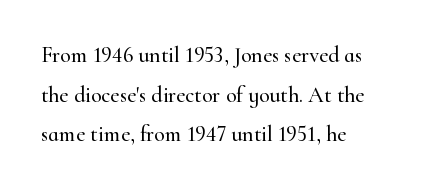
You could call the tracking neutral — neither tight nor loose. If you drew a ruler down the left edge, every line would touch it. You can tell it's not italic because the verticals are truly vertical. Any mark beneath the type? The region is blank.
